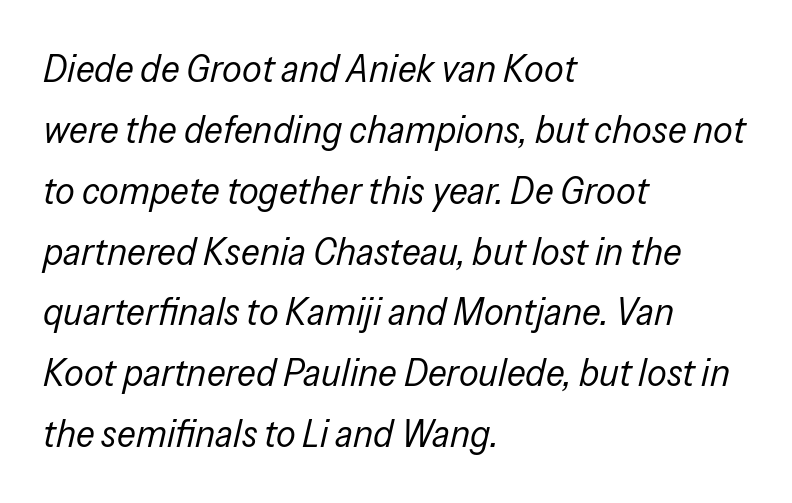
Q: Is the text bold? A: No.
Q: Is the text italic (slanted)? A: Yes, it leans right by about 13 degrees.
Q: Is the text underlined? A: No.
Q: How is the paragraph aligned? A: Left-aligned.
Q: Is the spacing between letters normal or unusually wide? A: Normal.
Q: Is the spacing between lines tight, normal or loose? A: Normal.
Q: Width (condensed, normal, or wide)? A: Condensed.
Q: Stroke contrast? A: Low.
Q: x-height? A: Medium.
Q: Monospaced? A: No.
